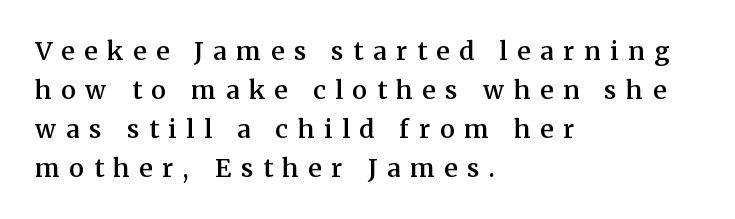
Students, this is semibold: more ink than regular, less than bold. Type without underlining. This sample keeps an unexceptional amount of space between lines. Students, note that the glyphs here are deliberately spaced far apart.
